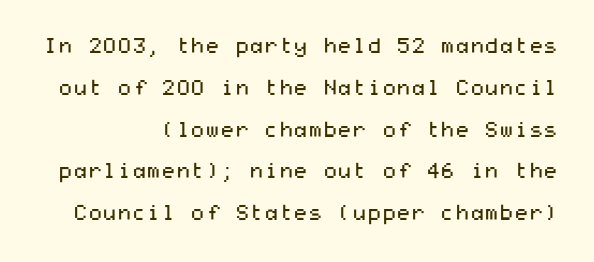
Q: Is the text bold? A: No.
Q: Is the text italic (slanted)? A: No, it is upright.
Q: Is the text underlined? A: No.
Q: How is the paragraph aligned? A: Right-aligned.
Q: Is the spacing between letters normal or unusually wide? A: Normal.
Q: Is the spacing between lines tight, normal or loose? A: Loose.
